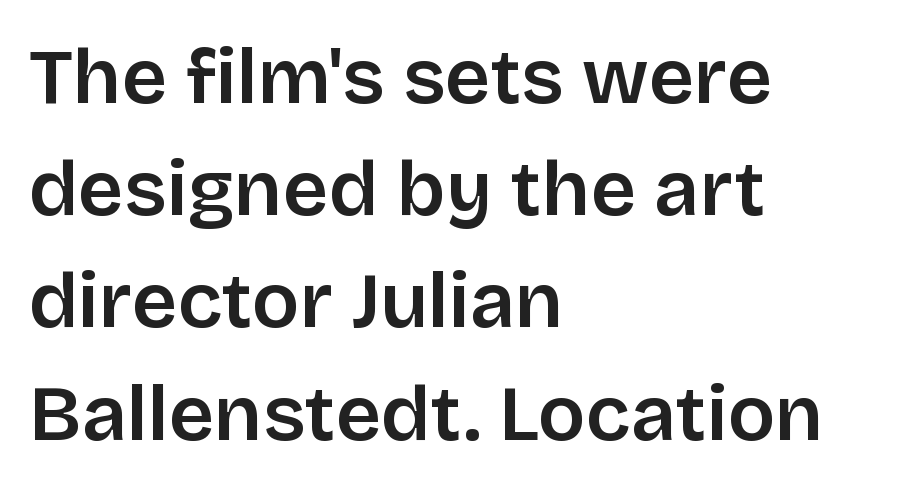
Rows of type keep a routine distance in the vertical direction. In terms of letterform style, serifs are entirely absent. Designer's note — italics off, roman on. Underlining? Definitely not there. Line beginnings align vertically; line endings do not.
